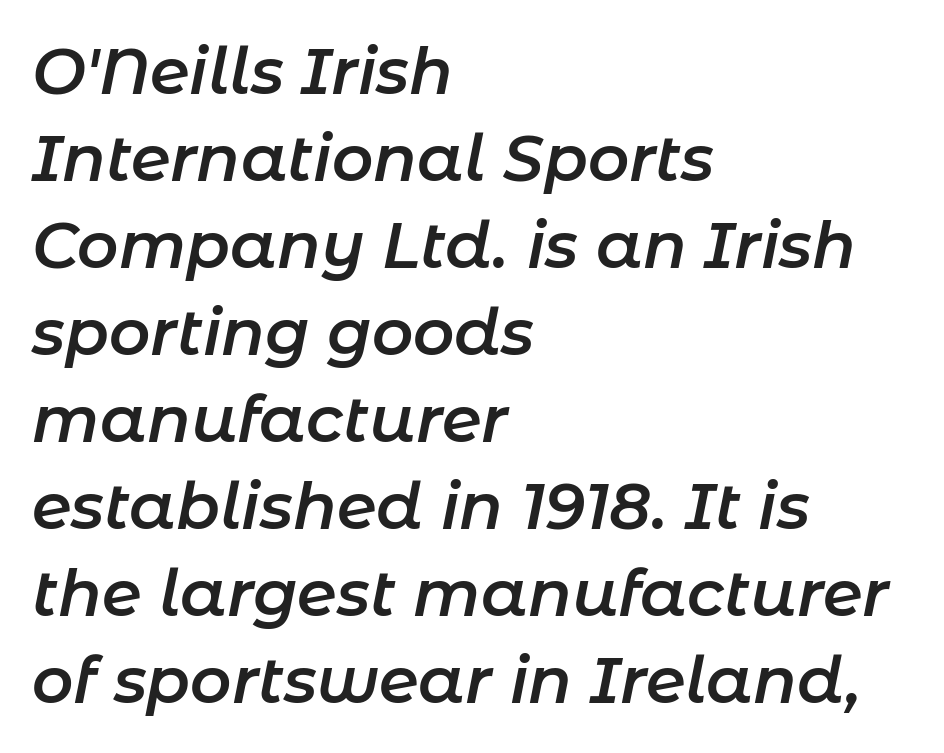
Is the type slanted? Yes — the strokes lean at a clear angle. Note the varied advance widths — an 'i' is clearly narrower than an 'm'. A typesetter would call this zero additional tracking. Descender tails drop into unmarked territory. Layout note: lines flush left.
